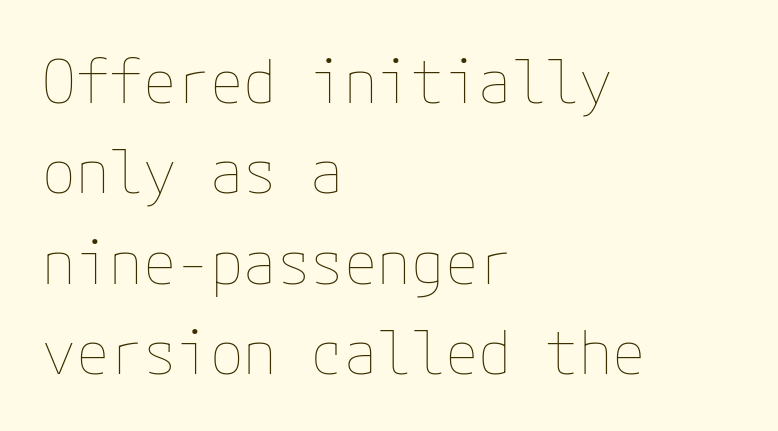
The image shows 61 px thin type, upright; set left-aligned, normal line spacing (1.48x), normal letter spacing, not underlined; low stroke contrast and a medium x-height.
